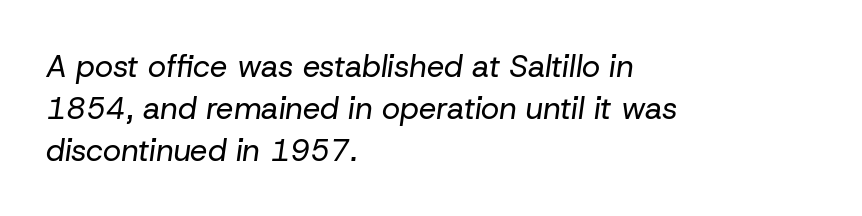
Lines of text with bare space underneath. The rendering keeps characters at their native spacing. Looks like regular typesetting: each glyph gets only the width it needs. This reads as an unemphasized weight, regular at the heaviest. Which margin do the lines hug? The left one — the right edge is uneven.
